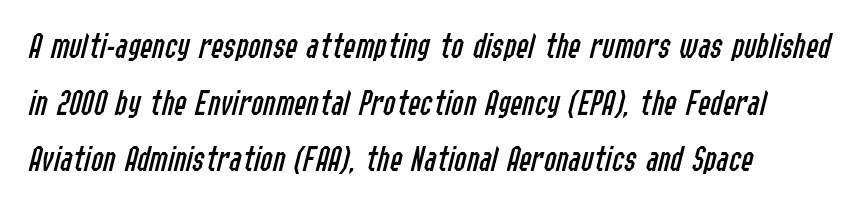
{"italic": "yes", "lean": "right", "slant_degrees": 14, "bold": "no", "weight": "regular", "width": "condensed", "stroke_contrast": "low", "x_height": "medium", "monospaced": "no", "underline": "no", "align": "left", "line_spacing": "normal", "line_spacing_ratio": 1.53, "letter_spacing": "normal", "letter_spacing_em": 0.0, "glyph_px": 37}
